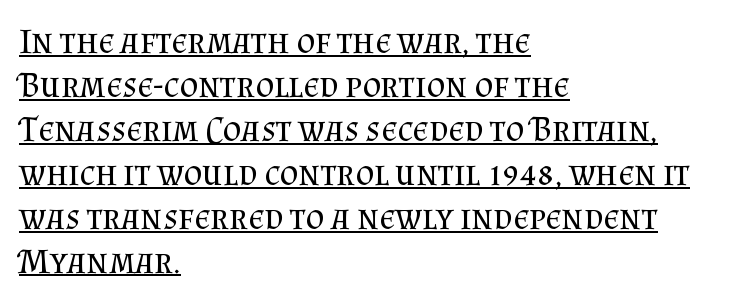
Q: Is the text bold? A: No.
Q: Is the text italic (slanted)? A: No, it is upright.
Q: Is the typeface a serif or a sans-serif typeface? A: Serif.
Q: Is the text underlined? A: Yes.
Q: How is the paragraph aligned? A: Left-aligned.
Q: Is the spacing between letters normal or unusually wide? A: Normal.
Q: Width (condensed, normal, or wide)? A: Normal.
Q: Stroke contrast? A: Medium.
Q: x-height? A: Small.
Q: Monospaced? A: No.
